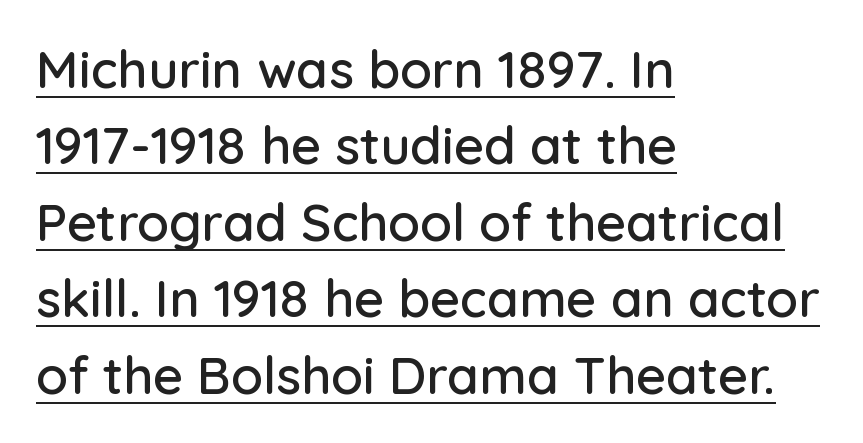
Q: Is the text italic (slanted)? A: No, it is upright.
Q: Is the typeface a serif or a sans-serif typeface? A: Sans-serif.
Q: Is the text underlined? A: Yes.
Q: How is the paragraph aligned? A: Left-aligned.
Q: Is the spacing between letters normal or unusually wide? A: Normal.
Q: Is the spacing between lines tight, normal or loose? A: Normal.
Q: Width (condensed, normal, or wide)? A: Normal.
Q: Stroke contrast? A: Low.
Q: x-height? A: Medium.
Q: Monospaced? A: No.
